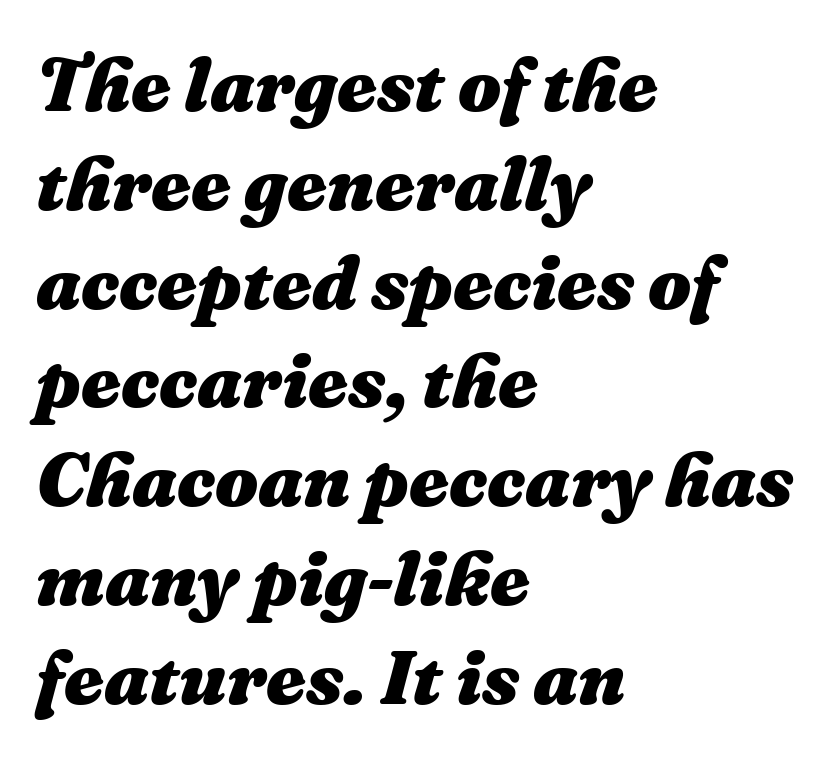
Q: Is the text bold? A: Yes.
Q: Is the text italic (slanted)? A: Yes, it leans right by about 16 degrees.
Q: Is the text underlined? A: No.
Q: How is the paragraph aligned? A: Left-aligned.
Q: Is the spacing between letters normal or unusually wide? A: Normal.
Q: Is the spacing between lines tight, normal or loose? A: Normal.
Q: Width (condensed, normal, or wide)? A: Normal.
Q: Stroke contrast? A: Medium.
Q: x-height? A: Medium.
Q: Monospaced? A: No.
